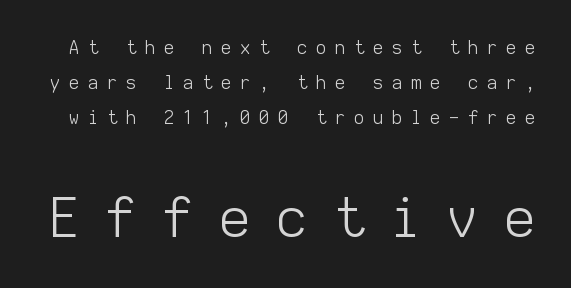
Note: no serifs on the glyphs. Spacing between characters has been opened up far beyond the box default. Underlining? Definitely not there. This sample has the even, mechanical cadence of fixed-width lettering. Whoever set this made the second block the dominant, larger element.
